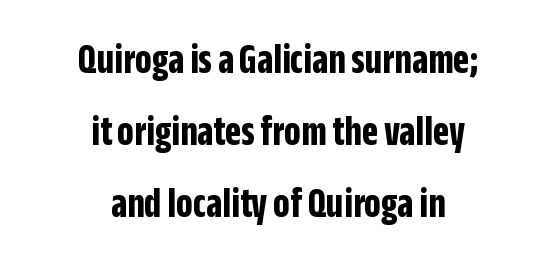
The image shows 42 px bold, condensed sans-serif type, upright; set centered, line spacing 1.71x, normal letter spacing, not underlined; low stroke contrast and a large x-height.
